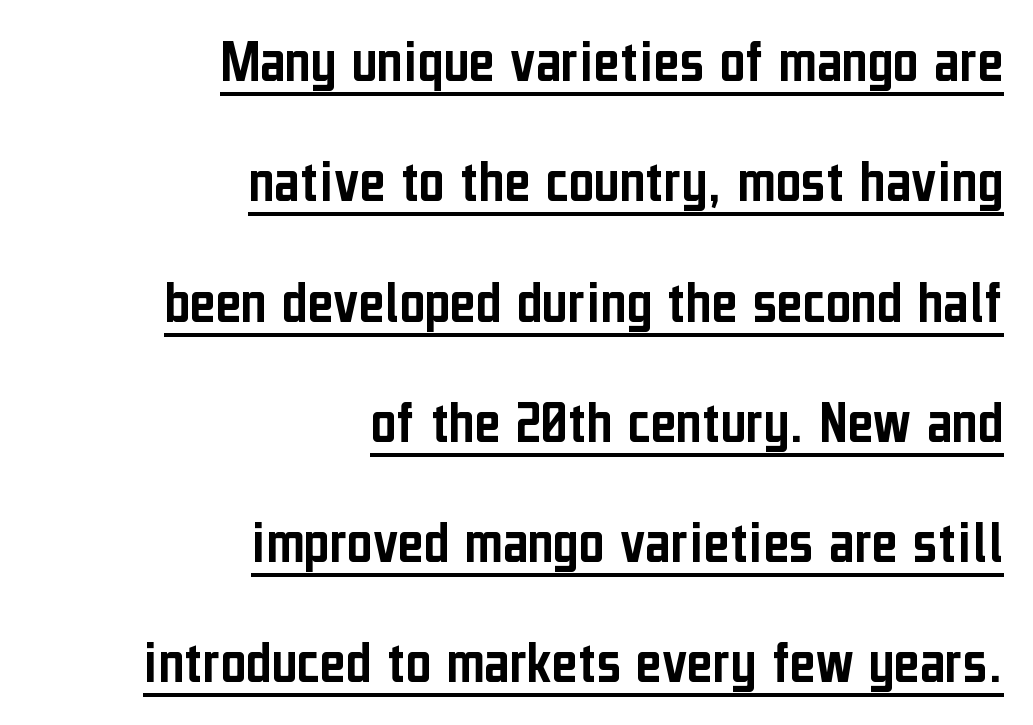
Nope, no serifs anywhere on these letters. A typographer would call this underscored text. Summary of vertical rhythm: relaxed, with wide interline spacing. When letters stand straight like this, we call the style roman or upright. Horizontally, the lines are justified to the trailing edge only.
